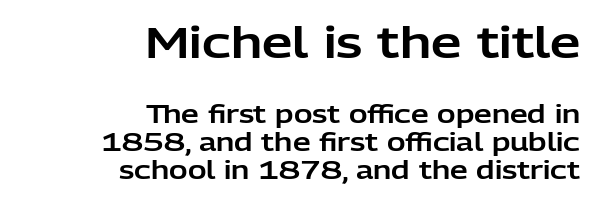
Q: Is the text italic (slanted)? A: No, it is upright.
Q: Is the typeface a serif or a sans-serif typeface? A: Sans-serif.
Q: Is the text underlined? A: No.
Q: How is the paragraph aligned? A: Right-aligned.
Q: Is the spacing between letters normal or unusually wide? A: Normal.
Q: Is the spacing between lines tight, normal or loose? A: Tight.
Q: Which block of text is set in a larger size, the first (top) or the second (bottom)? A: The first (top) one.
Q: Width (condensed, normal, or wide)? A: Normal.
Q: Stroke contrast? A: Low.
Q: x-height? A: Medium.
Q: Monospaced? A: No.
